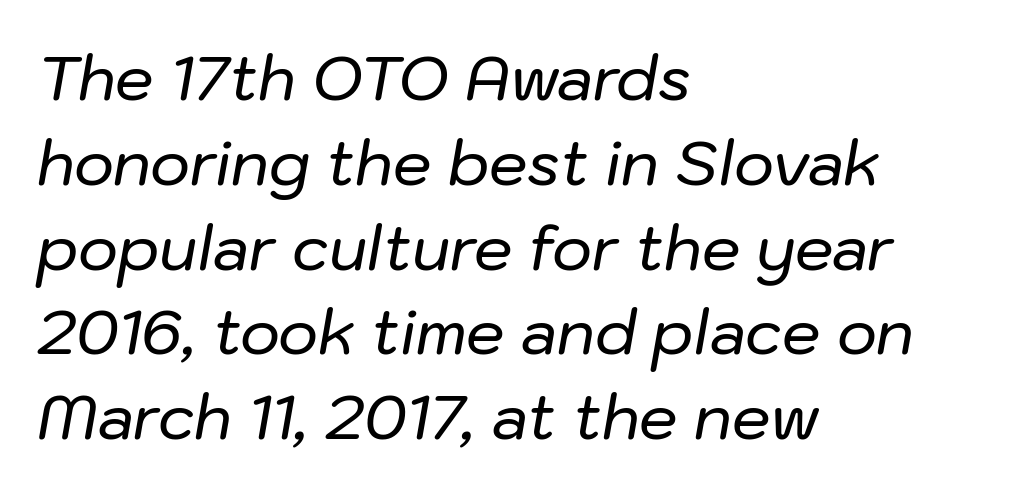
The image shows 61 px text type, italic (leaning right); set left-aligned, normal line spacing (1.39x), normal letter spacing, not underlined; low stroke contrast and a medium x-height.
